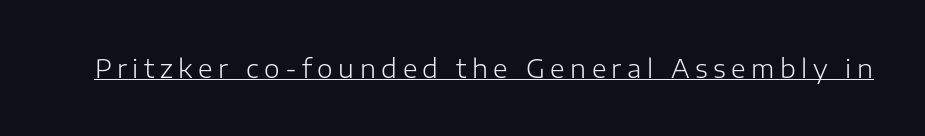
Q: Is the text bold? A: No.
Q: Is the text italic (slanted)? A: No, it is upright.
Q: Is the text underlined? A: Yes.
Q: Is the spacing between letters normal or unusually wide? A: Unusually wide.
